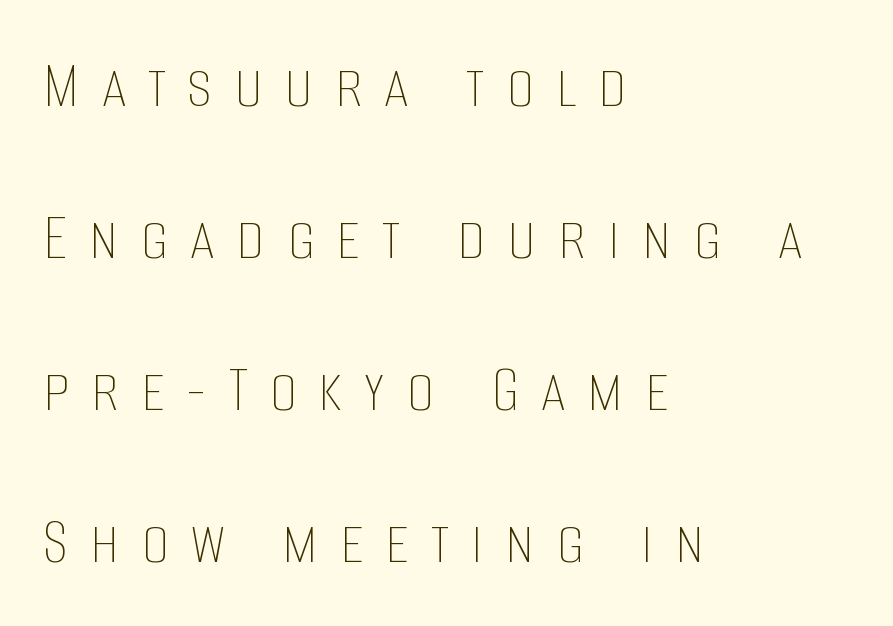
The image shows 70 px thin, condensed type, upright; set left-aligned, loose line spacing (2.17x), unusually wide letter spacing (+0.31 em), not underlined; low stroke contrast and a large x-height.
